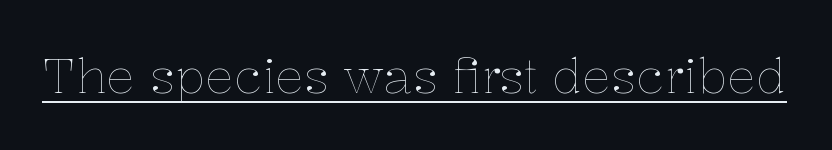
No chunkiness to these letters — they're not bold. Spacing between characters is what you'd get straight out of the box. The specimen includes a rule beneath the text block's lines. Spacing verdict: proportional, widths tailored to each character.
